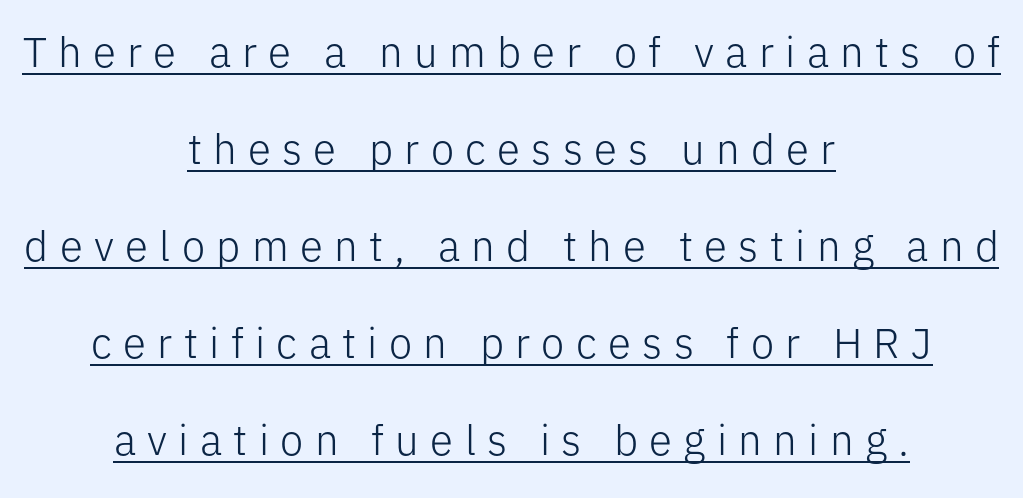
{"serif": "no", "italic": "no", "bold": "no", "weight": "light", "width": "normal", "stroke_contrast": "low", "x_height": "medium", "monospaced": "no", "underline": "yes", "align": "center", "line_spacing": "loose", "line_spacing_ratio": 2.31, "letter_spacing": "wide", "letter_spacing_em": 0.27, "glyph_px": 42}
